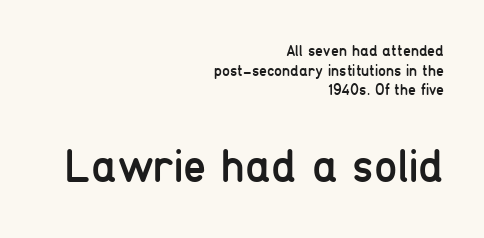
The image shows 47 px regular-weight, condensed sans-serif type, upright; set right-aligned, line spacing 1.22x, normal letter spacing, not underlined; the second (bottom) block is 2.94x larger; low stroke contrast and a medium x-height.
